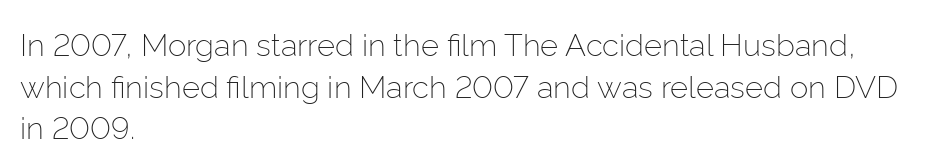
The image shows 31 px light sans-serif type, upright; set left-aligned, normal line spacing (1.34x), normal letter spacing, not underlined; low stroke contrast and a medium x-height.
